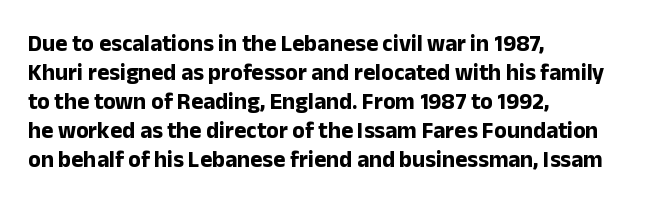
The image shows 23 px bold type, upright; set left-aligned, normal line spacing (1.26x), normal letter spacing, not underlined.
